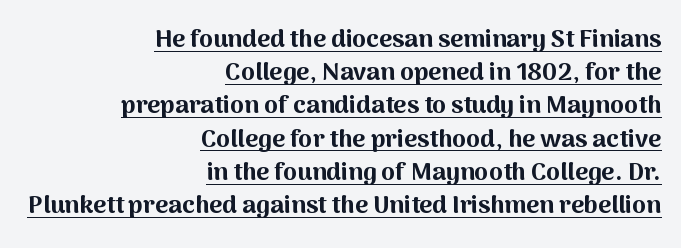
Q: Is the text bold? A: Yes.
Q: Is the text italic (slanted)? A: No, it is upright.
Q: Is the text underlined? A: Yes.
Q: How is the paragraph aligned? A: Right-aligned.
Q: Is the spacing between letters normal or unusually wide? A: Normal.
Q: Is the spacing between lines tight, normal or loose? A: Normal.
